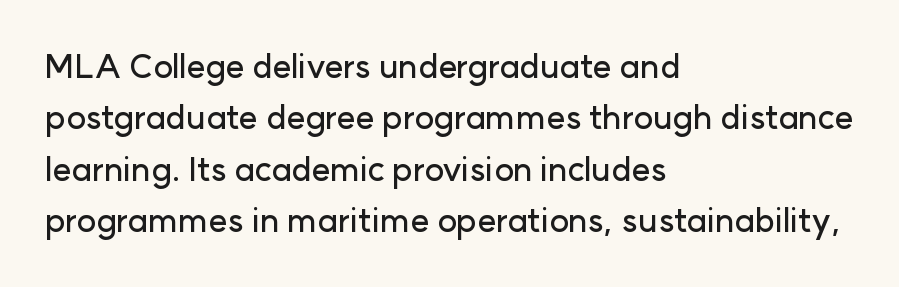
Q: Is the text italic (slanted)? A: No, it is upright.
Q: Is the typeface a serif or a sans-serif typeface? A: Sans-serif.
Q: Is the text underlined? A: No.
Q: How is the paragraph aligned? A: Left-aligned.
Q: Is the spacing between letters normal or unusually wide? A: Normal.
Q: Is the spacing between lines tight, normal or loose? A: Normal.
Q: Width (condensed, normal, or wide)? A: Normal.
Q: Stroke contrast? A: Low.
Q: x-height? A: Medium.
Q: Monospaced? A: No.
